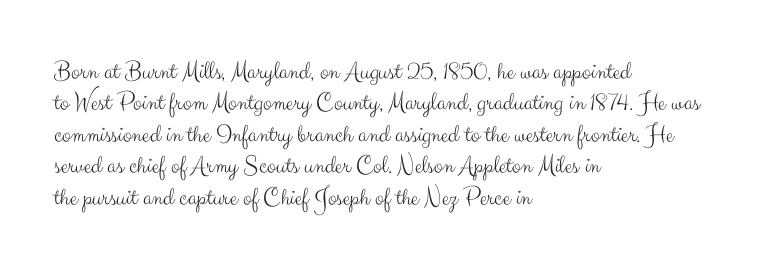
The image shows 26 px text type; set left-aligned, line spacing 1.21x, normal letter spacing, not underlined.
